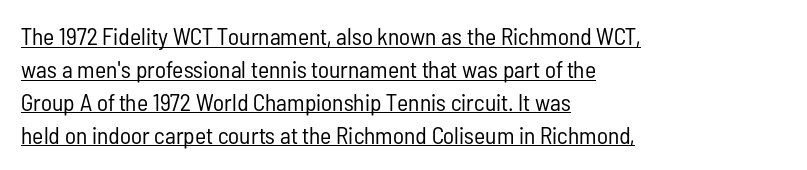
{"italic": "no", "bold": "no", "underline": "yes", "align": "left", "line_spacing": "normal", "line_spacing_ratio": 1.37, "letter_spacing": "normal", "letter_spacing_em": 0.0, "glyph_px": 24}
